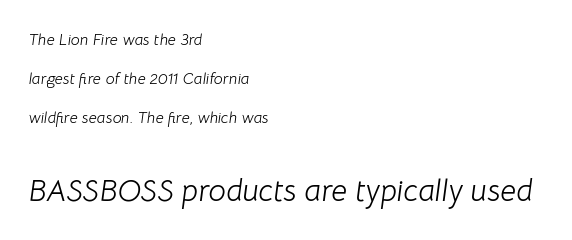
Q: Is the text bold? A: No.
Q: Is the text italic (slanted)? A: Yes, it leans right by about 8 degrees.
Q: Is the text underlined? A: No.
Q: How is the paragraph aligned? A: Left-aligned.
Q: Is the spacing between letters normal or unusually wide? A: Normal.
Q: Is the spacing between lines tight, normal or loose? A: Loose.
Q: Which block of text is set in a larger size, the first (top) or the second (bottom)? A: The second (bottom) one.
Q: Width (condensed, normal, or wide)? A: Normal.
Q: Stroke contrast? A: Low.
Q: x-height? A: Medium.
Q: Monospaced? A: No.
